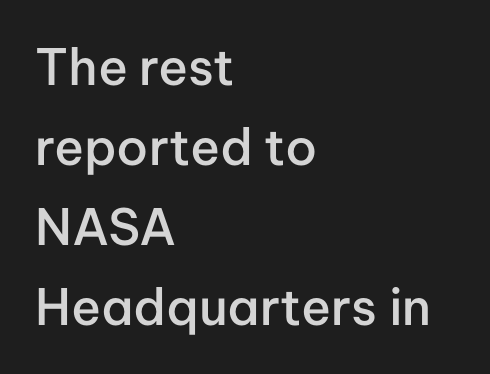
Q: Is the text bold? A: Semi-bold.
Q: Is the text italic (slanted)? A: No, it is upright.
Q: Is the typeface a serif or a sans-serif typeface? A: Sans-serif.
Q: Is the text underlined? A: No.
Q: How is the paragraph aligned? A: Left-aligned.
Q: Is the spacing between letters normal or unusually wide? A: Normal.
Q: Is the spacing between lines tight, normal or loose? A: Normal.
Q: Width (condensed, normal, or wide)? A: Normal.
Q: Stroke contrast? A: Low.
Q: x-height? A: Medium.
Q: Monospaced? A: No.
